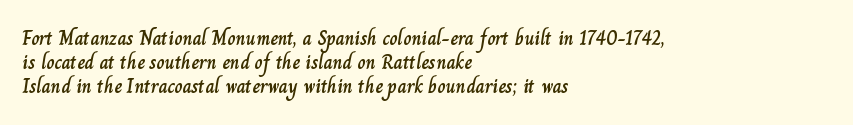
Q: Is the text italic (slanted)? A: Yes.
Q: Is the text underlined? A: No.
Q: How is the paragraph aligned? A: Left-aligned.
Q: Is the spacing between letters normal or unusually wide? A: Normal.
